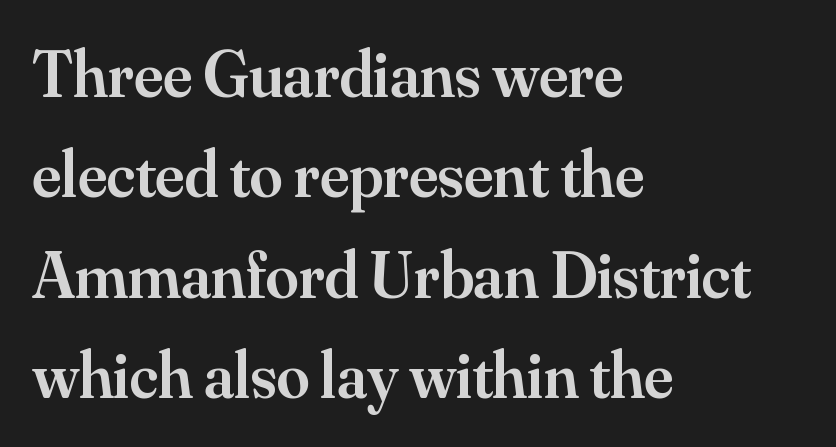
Q: Is the text bold? A: Semi-bold.
Q: Is the text italic (slanted)? A: No, it is upright.
Q: Is the typeface a serif or a sans-serif typeface? A: Serif.
Q: Is the text underlined? A: No.
Q: How is the paragraph aligned? A: Left-aligned.
Q: Is the spacing between letters normal or unusually wide? A: Normal.
Q: Is the spacing between lines tight, normal or loose? A: Normal.
Q: Width (condensed, normal, or wide)? A: Normal.
Q: Stroke contrast? A: Medium.
Q: x-height? A: Small.
Q: Monospaced? A: No.
